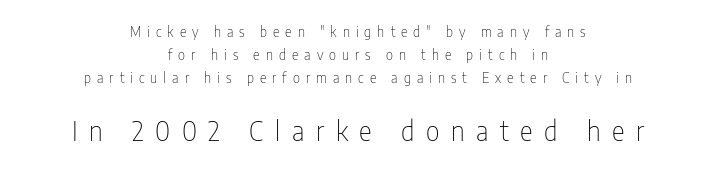
{"italic": "no", "bold": "no", "underline": "no", "align": "center", "line_spacing": "normal", "line_spacing_ratio": 1.65, "letter_spacing": "wide", "letter_spacing_em": 0.43, "larger_block": "second", "size_ratio": 1.93, "glyph_px": 27}
